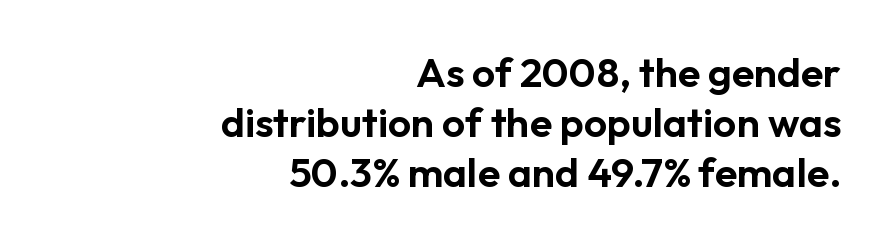
Letterform terminals end flat and unadorned throughout the passage. This rendering leaves character spacing at its baseline value. One-word summary of the alignment: right. A typesetter would call this proportional, since set widths differ per character. Italic: no, the glyphs are upright roman. This rendering features lettering with no underline.
